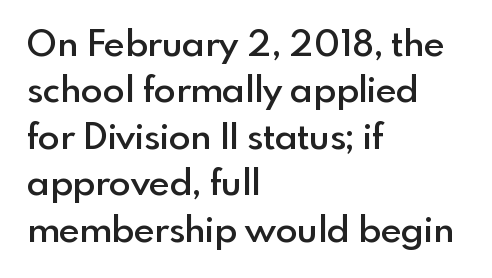
The image shows 36 px semibold sans-serif type, upright; set left-aligned, normal line spacing (1.29x), normal letter spacing, not underlined; a small x-height.
